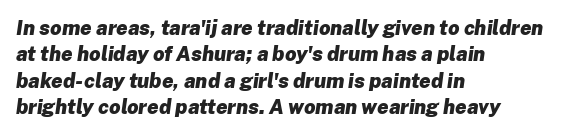
The rendering applies a slant to the glyphs. Heavy-handed strokes throughout: this text is bold. A normal amount of white space separates one row of letters from the next. Type without underlining. The setting favours the left margin, as ordinary paragraphs usually do. Characters follow at the spacing the type designer built in.
